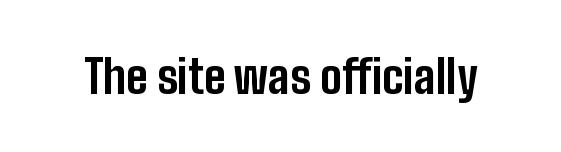
A bare baseline throughout the passage. This sample has the flowing, uneven cadence of proportional lettering. Designer's note — italics off, roman on. The tracking reads as untouched default to a designer's eye.
